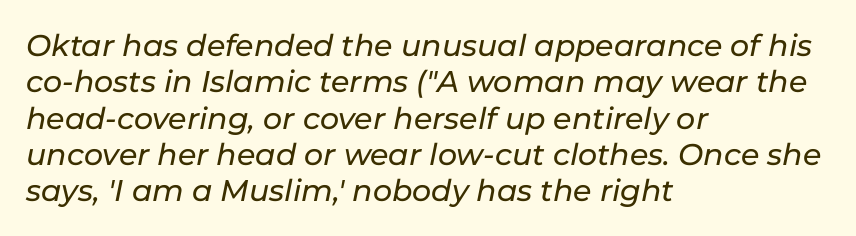
The image shows 30 px text type, italic (leaning right); set left-aligned, line spacing 1.21x, normal letter spacing, not underlined; low stroke contrast and a medium x-height.
